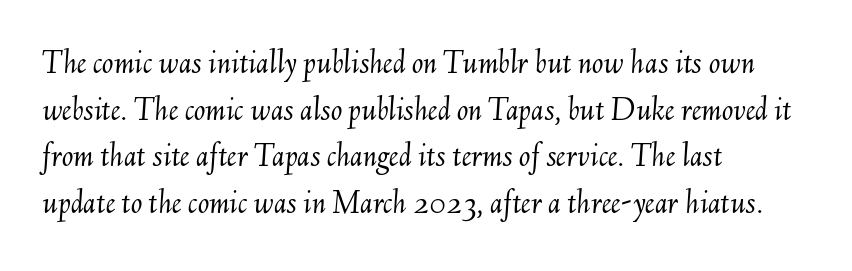
Q: Is the text bold? A: No.
Q: Is the text italic (slanted)? A: Yes, it leans right by about 6 degrees.
Q: Is the text underlined? A: No.
Q: How is the paragraph aligned? A: Left-aligned.
Q: Is the spacing between letters normal or unusually wide? A: Normal.
Q: Is the spacing between lines tight, normal or loose? A: Normal.
Q: Width (condensed, normal, or wide)? A: Normal.
Q: Stroke contrast? A: Medium.
Q: x-height? A: Small.
Q: Monospaced? A: No.
